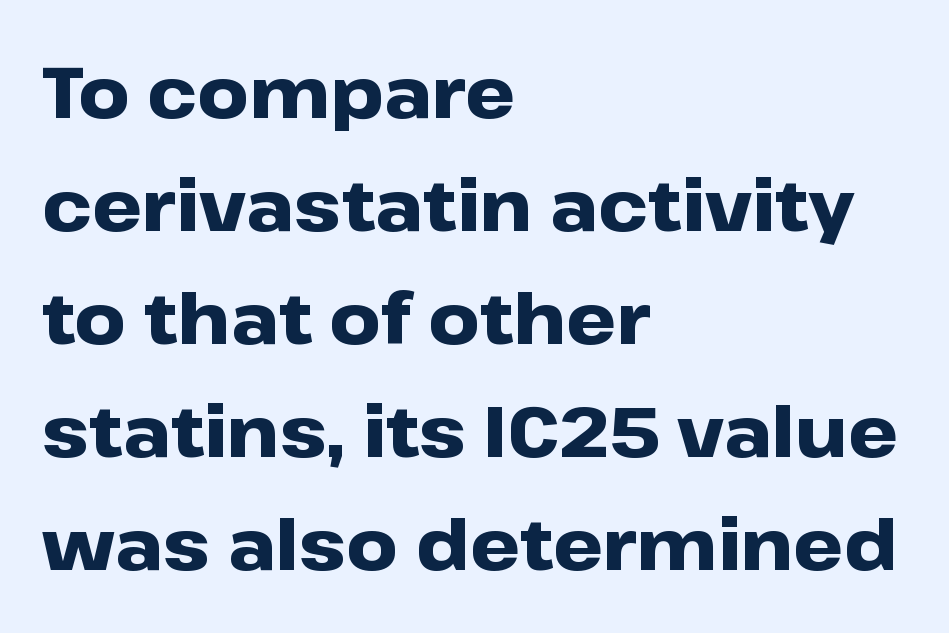
Line starts are locked; line ends wander. Is there any slant? The stems are plumb. The passage shown is not underscored anywhere. In terms of letterform style, serifs are entirely absent. The gaps between neighbouring characters are ordinary and unremarkable. These words are printed bold, with thick strokes throughout.
